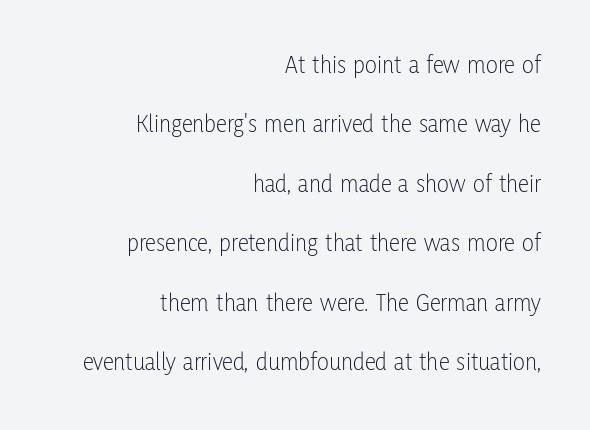
{"italic": "no", "bold": "no", "underline": "no", "align": "right", "line_spacing": "loose", "line_spacing_ratio": 2.38, "letter_spacing": "normal", "letter_spacing_em": 0.0, "glyph_px": 25}
